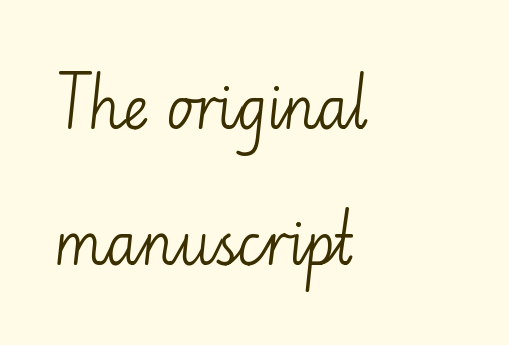
This sample has the flowing, uneven cadence of proportional lettering. The paragraph shown leans on its left margin. Weight: in the light-to-regular range. The baseline area is clear.
